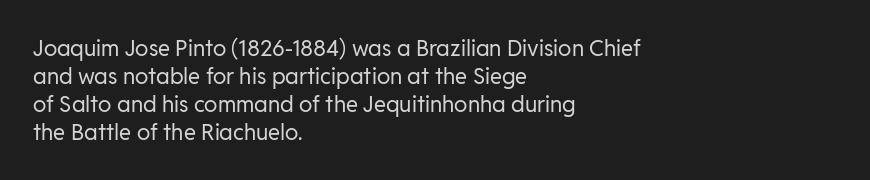
Q: Is the text bold? A: No.
Q: Is the text italic (slanted)? A: No, it is upright.
Q: Is the text underlined? A: No.
Q: How is the paragraph aligned? A: Left-aligned.
Q: Is the spacing between letters normal or unusually wide? A: Normal.
Q: Is the spacing between lines tight, normal or loose? A: Normal.
